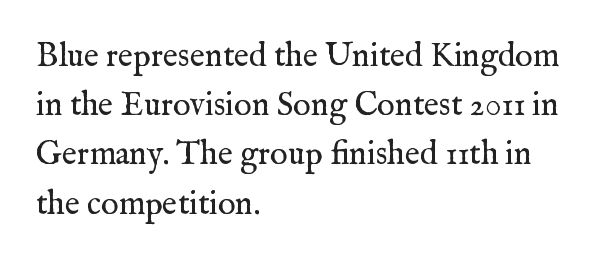
The image shows 33 px regular-weight serif type, upright; set left-aligned, normal line spacing (1.49x), normal letter spacing, not underlined; medium stroke contrast and a medium x-height.
